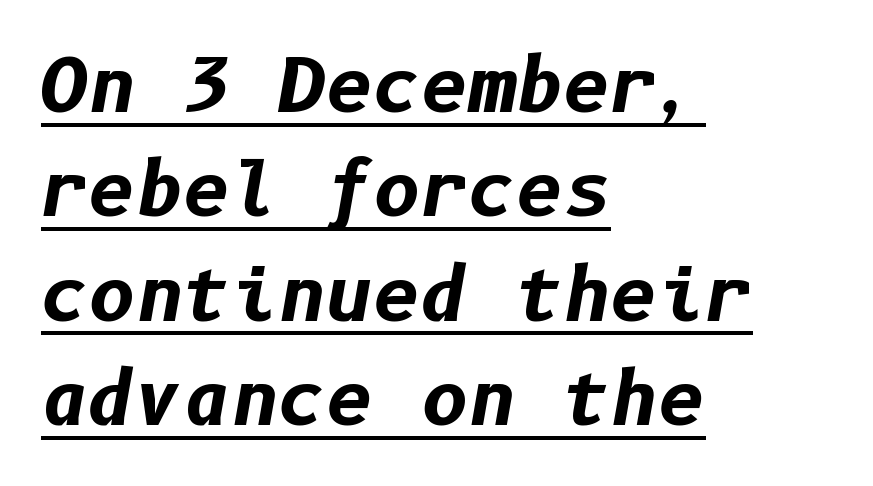
It's the slanting kind of type. Beneath each row of characters lies a ruled line. Does the copy run flush right? No — it runs flush left. Glyph-to-glyph distance matches everyday printed text. Horizontal bands of white between lines are of average thickness. How heavy is the stroke? Heavy — this is a bold.
